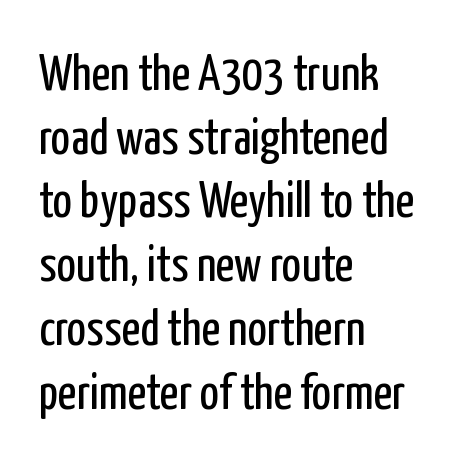
Q: Is the text bold? A: No.
Q: Is the text italic (slanted)? A: No, it is upright.
Q: Is the typeface a serif or a sans-serif typeface? A: Sans-serif.
Q: Is the text underlined? A: No.
Q: How is the paragraph aligned? A: Left-aligned.
Q: Is the spacing between letters normal or unusually wide? A: Normal.
Q: Is the spacing between lines tight, normal or loose? A: Normal.
Q: Width (condensed, normal, or wide)? A: Condensed.
Q: Stroke contrast? A: Low.
Q: x-height? A: Medium.
Q: Monospaced? A: No.
